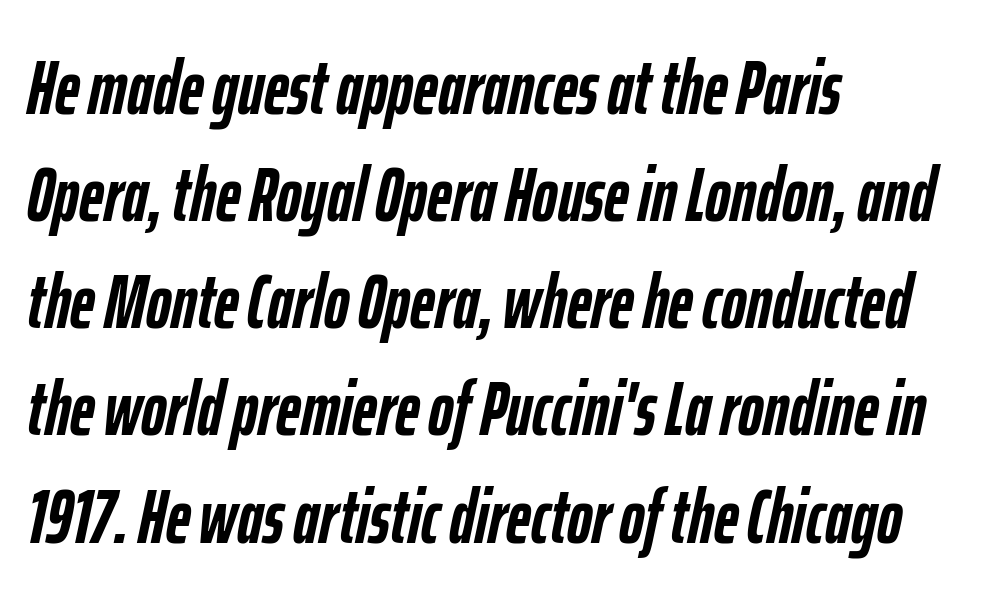
{"italic": "yes", "lean": "right", "slant_degrees": 12, "bold": "yes", "weight": "semibold", "width": "condensed", "stroke_contrast": "low", "x_height": "medium", "monospaced": "no", "underline": "no", "align": "left", "line_spacing": "normal", "line_spacing_ratio": 1.41, "letter_spacing": "normal", "letter_spacing_em": 0.0, "glyph_px": 76}
